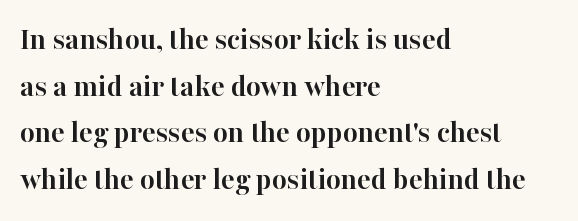
{"serif": "yes", "italic": "no", "bold": "yes", "weight": "semibold", "width": "normal", "stroke_contrast": "high", "x_height": "medium", "monospaced": "no", "underline": "no", "align": "left", "line_spacing": "normal", "line_spacing_ratio": 1.46, "letter_spacing": "normal", "letter_spacing_em": 0.0, "glyph_px": 32}
